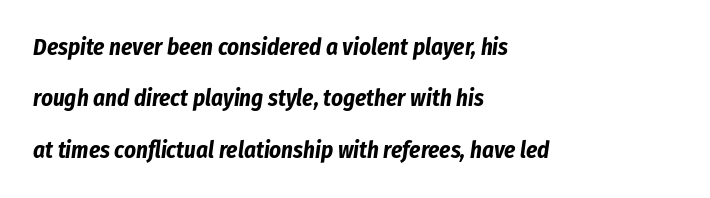
{"italic": "yes", "lean": "right", "slant_degrees": 8, "bold": "yes", "underline": "no", "align": "left", "line_spacing": "loose", "line_spacing_ratio": 2.23, "letter_spacing": "normal", "letter_spacing_em": 0.0, "glyph_px": 23}
